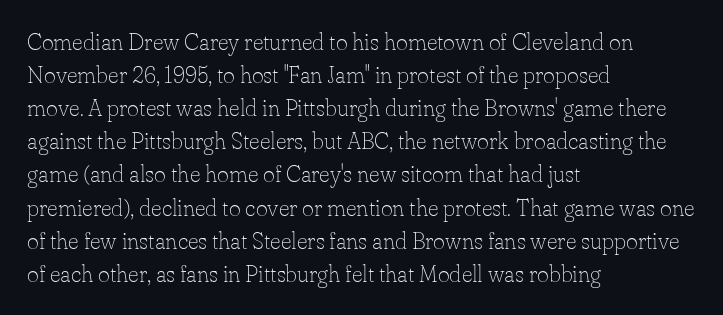
The image shows 23 px text type, upright; set left-aligned, normal line spacing (1.44x), normal letter spacing, not underlined.
